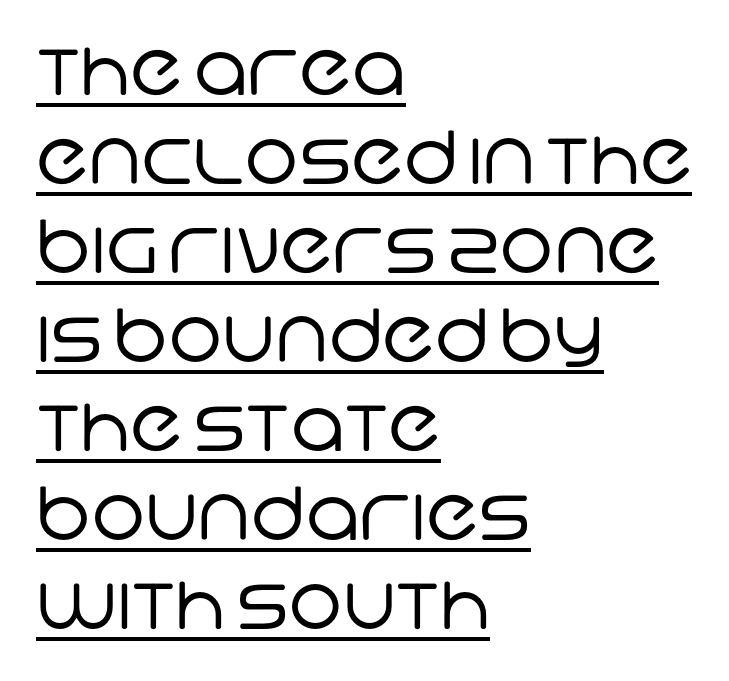
Vertical stems look standard width or narrower in stroke. The horizontal fit of the characters is conventional and even. Does the copy run flush right? No — it runs flush left. Has an underline been added? It has. A typesetter would call this proportional, since set widths differ per character. Unlike a traditional serif, this face leaves its strokes unadorned.
